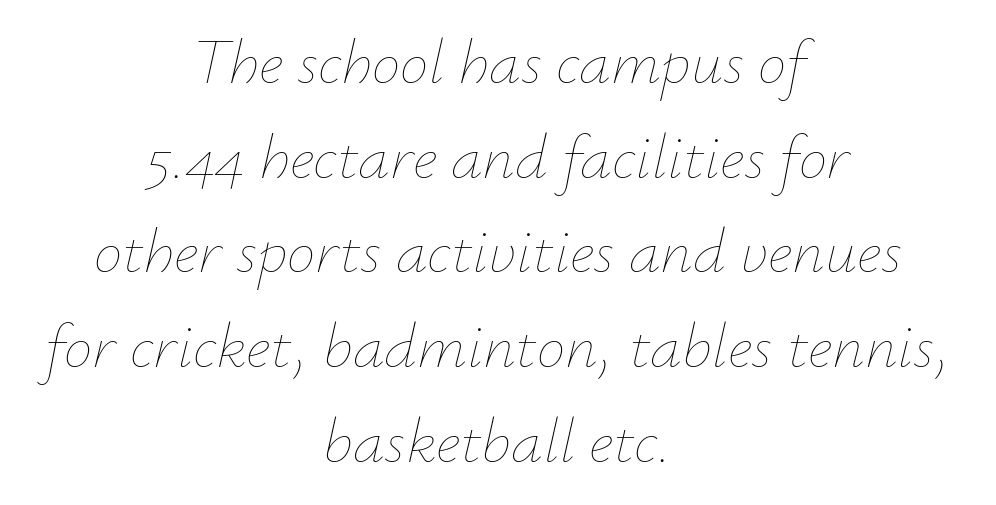
Words appear dense and cohesive because spacing is normal. Does the copy run flush right? No — it is centered line by line. A typesetter would mark this as italic. Has an underline been added? It has not. No heavy texture on the line: the type isn't bold.
